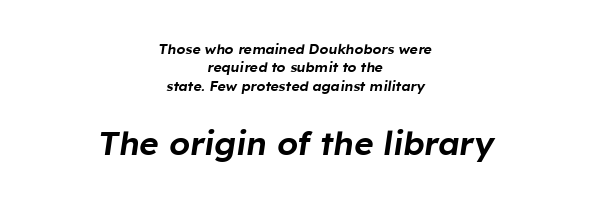
This block has exactly the height ordinary leading produces. Does the bottom block carry the larger type? Yes, it does. Posture: slanted. The face used here is rendered with its standard letterfit. Any mark beneath the type? The region is blank. The compositor balanced each line on the midline.
